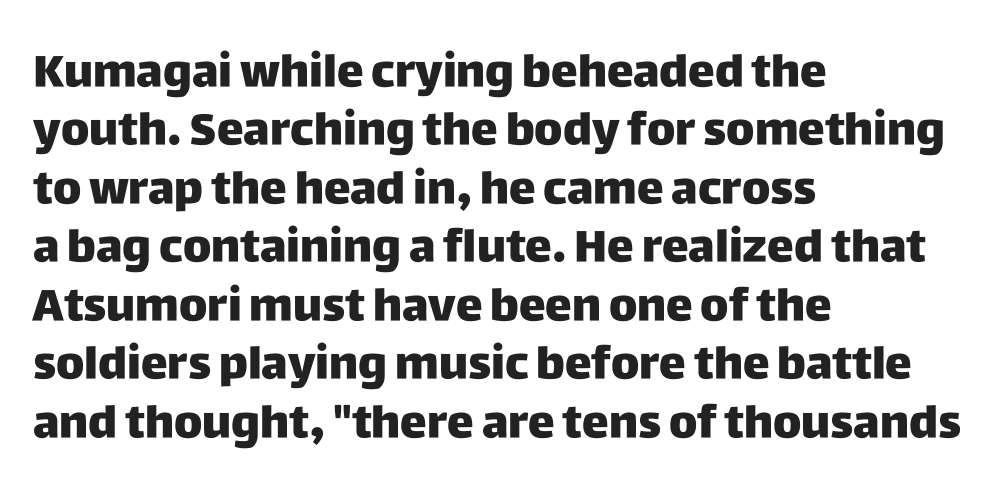
The image shows 45 px sans-serif type, upright; set left-aligned, normal line spacing (1.3x), normal letter spacing, not underlined; low stroke contrast and a large x-height.
